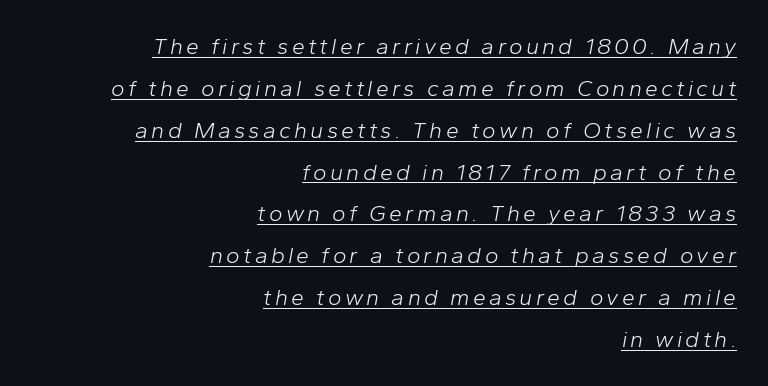
Q: Is the text bold? A: No.
Q: Is the text italic (slanted)? A: Yes, it leans right by about 10 degrees.
Q: Is the text underlined? A: Yes.
Q: How is the paragraph aligned? A: Right-aligned.
